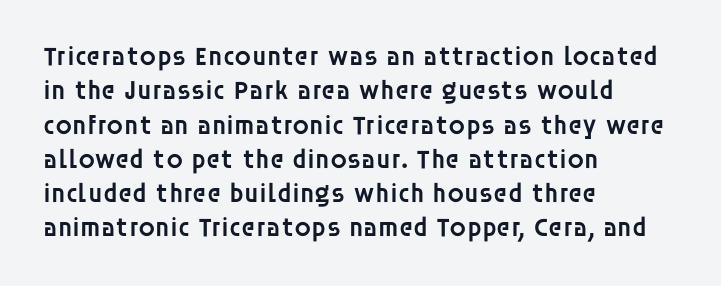
Q: Is the text bold? A: Semi-bold.
Q: Is the text italic (slanted)? A: No, it is upright.
Q: Is the text underlined? A: No.
Q: How is the paragraph aligned? A: Left-aligned.
Q: Is the spacing between letters normal or unusually wide? A: Normal.
Q: Is the spacing between lines tight, normal or loose? A: Normal.
